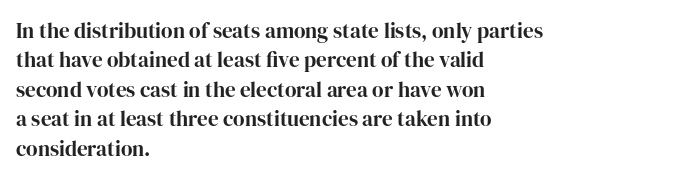
Q: Is the text bold? A: Yes.
Q: Is the text italic (slanted)? A: No, it is upright.
Q: Is the text underlined? A: No.
Q: How is the paragraph aligned? A: Left-aligned.
Q: Is the spacing between letters normal or unusually wide? A: Normal.
Q: Is the spacing between lines tight, normal or loose? A: Normal.
